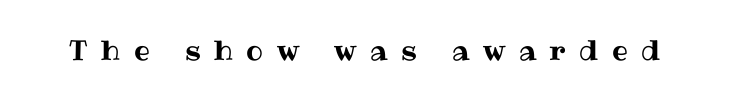
Q: Is the text italic (slanted)? A: No, it is upright.
Q: Is the text underlined? A: No.
Q: Is the spacing between letters normal or unusually wide? A: Unusually wide.
Q: Width (condensed, normal, or wide)? A: Normal.
Q: Stroke contrast? A: Medium.
Q: x-height? A: Medium.
Q: Monospaced? A: No.
